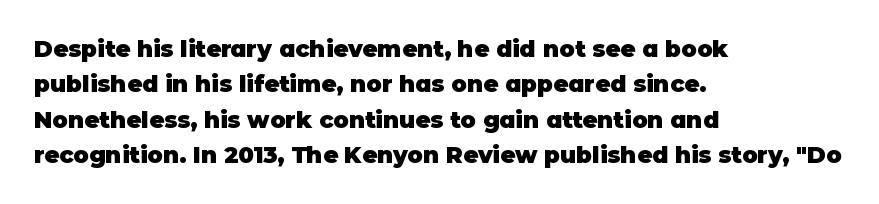
The strip under each line holds only bare page. The designer left line spacing at the default. Typeset ragged right — the left edge is the straight one. Heavy-handed strokes throughout: this text is bold.
